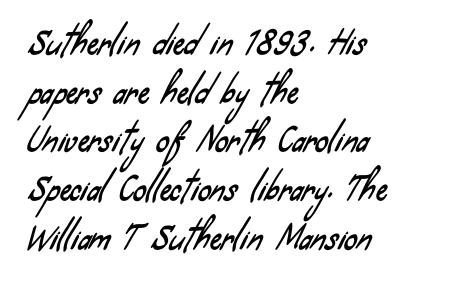
{"serif": "no", "width": "condensed", "stroke_contrast": "low", "x_height": "small", "monospaced": "no", "underline": "no", "align": "left", "line_spacing": "normal", "line_spacing_ratio": 1.52, "letter_spacing": "normal", "letter_spacing_em": 0.0, "glyph_px": 32}
